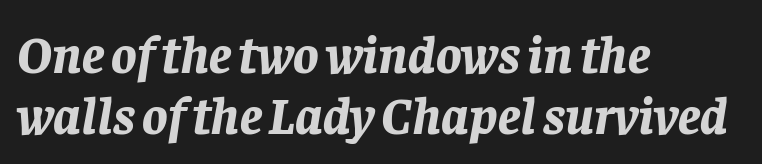
The typography opts for an oblique posture over an upright one. Caption: multi-line text, flush left, ragged right. The rendering keeps characters at their native spacing. Each letter keeps its own natural width here, so spacing adapts to shape.
